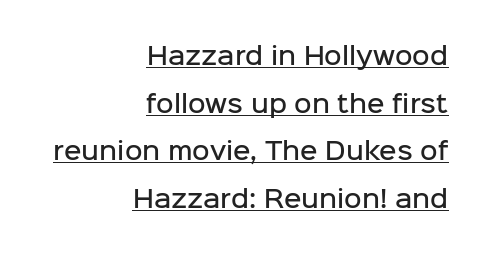
Moderately thickened strokes mark this as semibold type. Tracking here is standard; glyphs follow each other at the usual distance. Where is the straight margin? On the right. Compared with typical paragraphs, the rows here are farther apart. Check the space under the baseline: a stroke is drawn there. A typesetter would mark this as roman, not italic.
